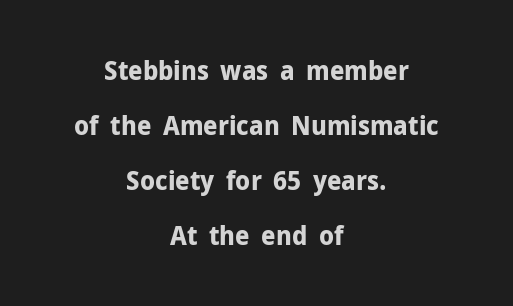
The typesetting leans heavy: a genuine bold. The face used here is rendered with its standard letterfit. Caption: multi-line text, centered on the measure. Beneath every word, the page is bare.
